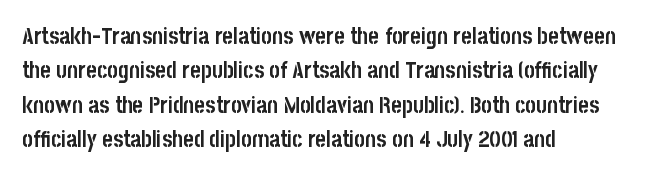
Q: Is the text bold? A: Yes.
Q: Is the text italic (slanted)? A: No, it is upright.
Q: Is the text underlined? A: No.
Q: How is the paragraph aligned? A: Left-aligned.
Q: Is the spacing between letters normal or unusually wide? A: Normal.
Q: Is the spacing between lines tight, normal or loose? A: Normal.
